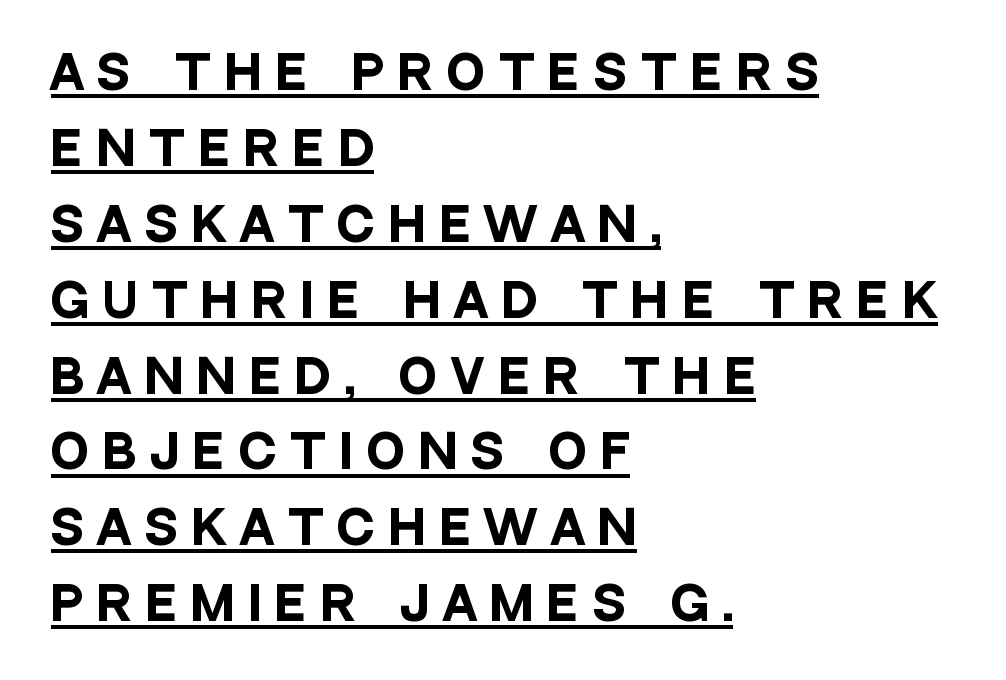
The image shows 46 px heavy, condensed sans-serif type, upright; set left-aligned, normal line spacing (1.65x), unusually wide letter spacing (+0.32 em), underlined; low stroke contrast and a large x-height.
